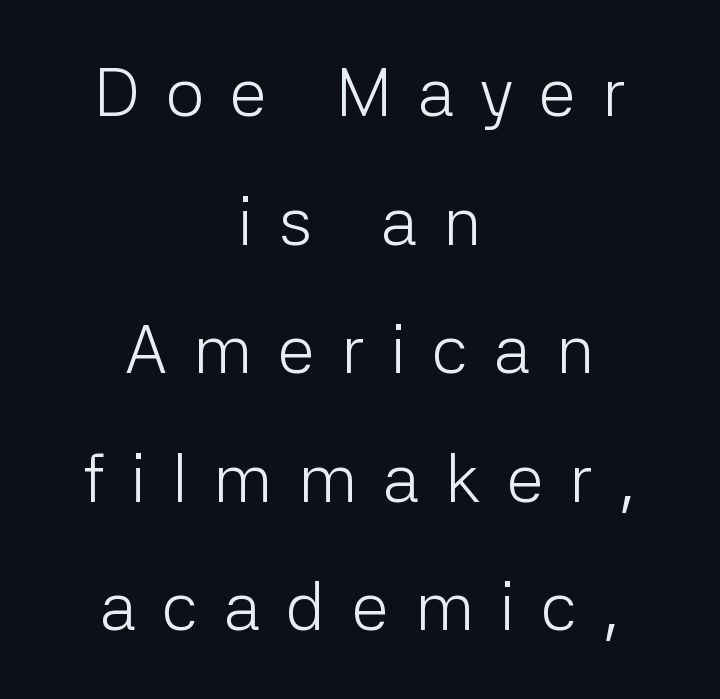
Q: Is the text bold? A: No.
Q: Is the text italic (slanted)? A: No, it is upright.
Q: Is the typeface a serif or a sans-serif typeface? A: Sans-serif.
Q: Is the text underlined? A: No.
Q: How is the paragraph aligned? A: Centered.
Q: Is the spacing between letters normal or unusually wide? A: Unusually wide.
Q: Width (condensed, normal, or wide)? A: Normal.
Q: Stroke contrast? A: Low.
Q: x-height? A: Medium.
Q: Monospaced? A: No.
